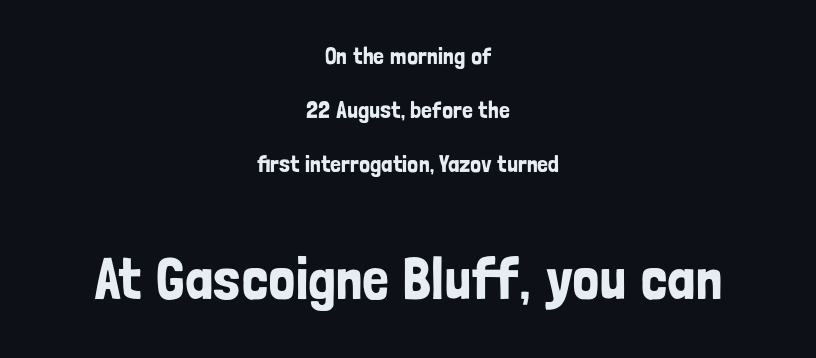
The image shows 59 px condensed sans-serif type, upright; set centered, loose line spacing (2.26x), normal letter spacing, not underlined; the second (bottom) block is 2.46x larger; low stroke contrast and a medium x-height.
